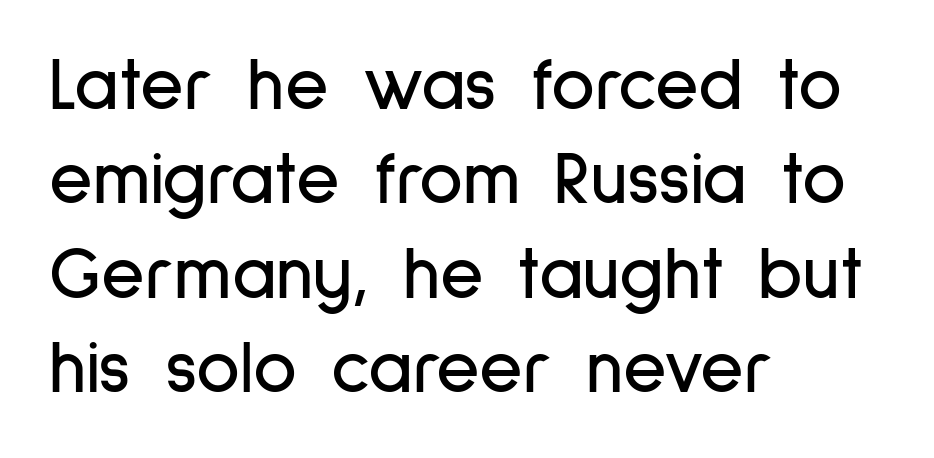
{"serif": "no", "italic": "no", "width": "condensed", "stroke_contrast": "low", "x_height": "medium", "monospaced": "no", "underline": "no", "align": "left", "line_spacing": "normal", "line_spacing_ratio": 1.26, "letter_spacing": "normal", "letter_spacing_em": 0.0, "glyph_px": 75}
